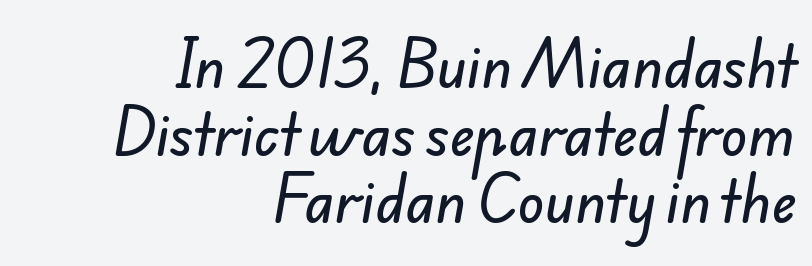
The image shows 55 px sans-serif type; set right-aligned, line spacing 1.23x, normal letter spacing, not underlined; low stroke contrast and a small x-height.
